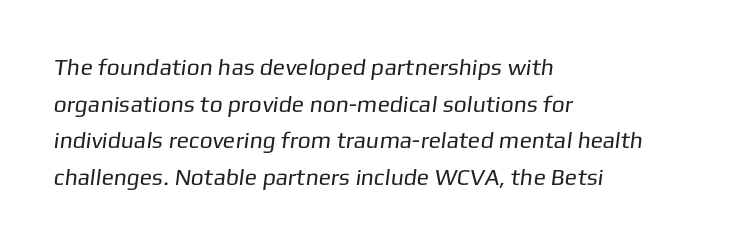
{"bold": "no", "underline": "no", "align": "left", "line_spacing": "normal", "line_spacing_ratio": 1.59, "letter_spacing": "normal", "letter_spacing_em": 0.0, "glyph_px": 23}
